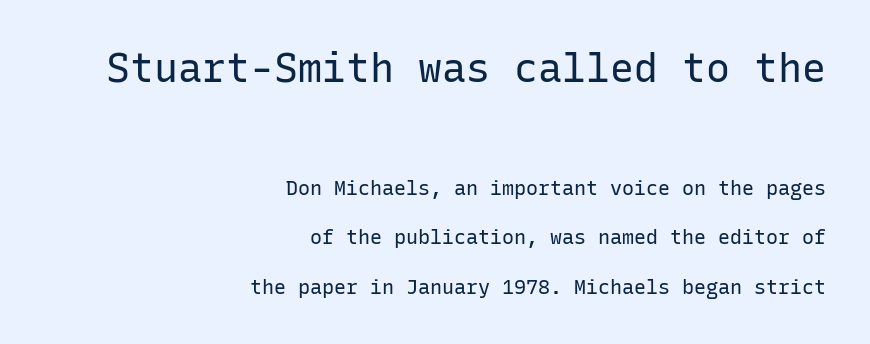
The image shows 40 px regular-weight sans-serif type, upright, monospaced; set right-aligned, loose line spacing (2.49x), normal letter spacing, not underlined; the first (top) block is 2.0x larger; low stroke contrast and a medium x-height.
